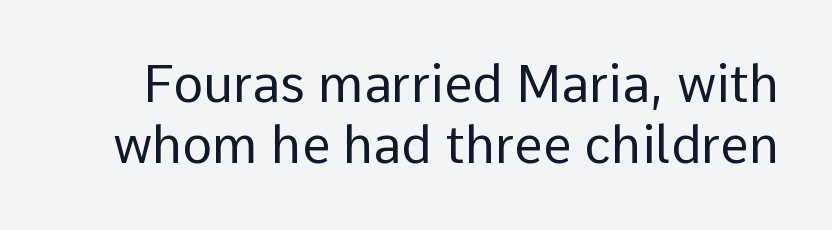
{"serif": "no", "italic": "no", "bold": "no", "weight": "regular", "width": "normal", "stroke_contrast": "low", "x_height": "medium", "monospaced": "no", "underline": "no", "line_spacing_ratio": 1.2, "letter_spacing": "normal", "letter_spacing_em": 0.0, "glyph_px": 51}
